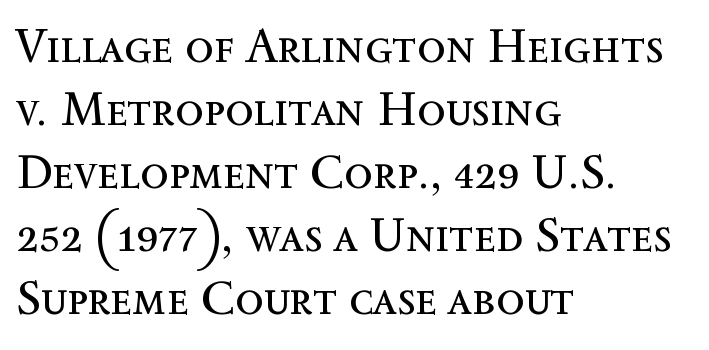
{"italic": "no", "bold": "no", "weight": "regular", "width": "normal", "x_height": "medium", "monospaced": "no", "underline": "no", "align": "left", "line_spacing": "normal", "line_spacing_ratio": 1.34, "letter_spacing": "normal", "letter_spacing_em": 0.0, "glyph_px": 47}
